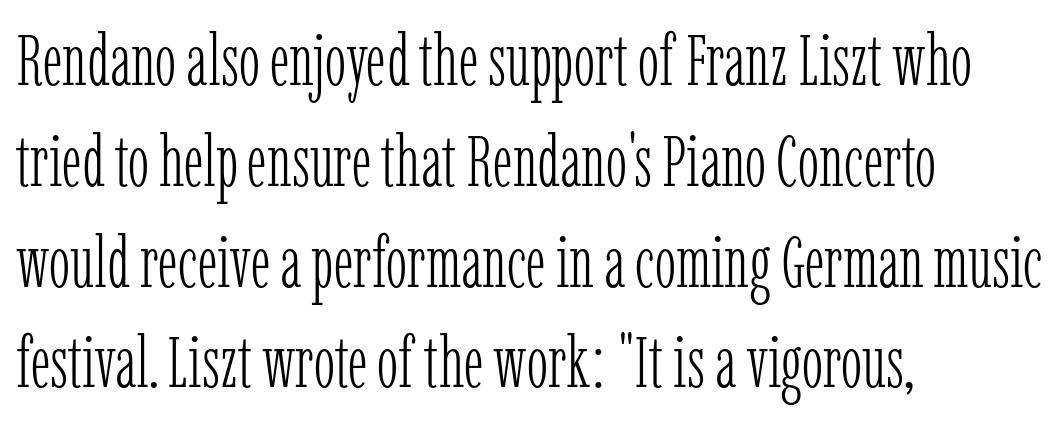
Q: Is the text bold? A: No.
Q: Is the text italic (slanted)? A: No, it is upright.
Q: Is the typeface a serif or a sans-serif typeface? A: Serif.
Q: Is the text underlined? A: No.
Q: How is the paragraph aligned? A: Left-aligned.
Q: Is the spacing between letters normal or unusually wide? A: Normal.
Q: Is the spacing between lines tight, normal or loose? A: Normal.
Q: Width (condensed, normal, or wide)? A: Condensed.
Q: Stroke contrast? A: Low.
Q: x-height? A: Medium.
Q: Monospaced? A: No.
